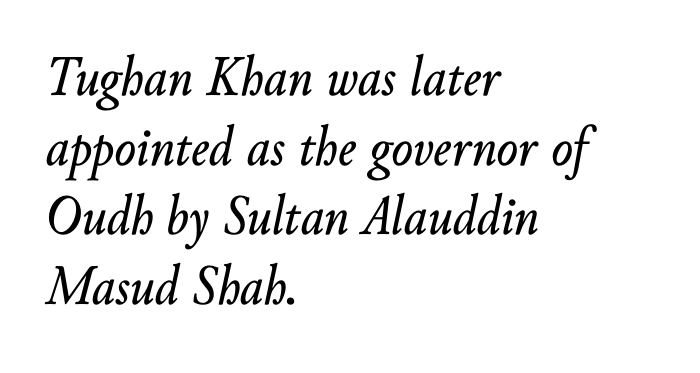
Q: Is the text italic (slanted)? A: Yes, it leans right by about 10 degrees.
Q: Is the text underlined? A: No.
Q: How is the paragraph aligned? A: Left-aligned.
Q: Is the spacing between letters normal or unusually wide? A: Normal.
Q: Width (condensed, normal, or wide)? A: Normal.
Q: Stroke contrast? A: Low.
Q: x-height? A: Small.
Q: Monospaced? A: No.
